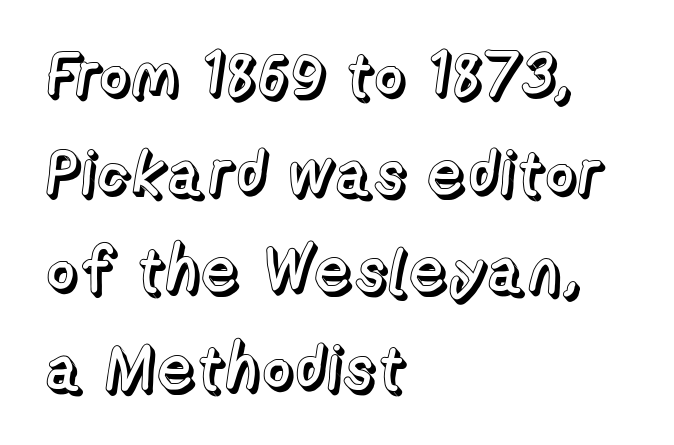
{"width": "normal", "x_height": "medium", "monospaced": "no", "underline": "no", "align": "left", "line_spacing": "normal", "line_spacing_ratio": 1.55, "letter_spacing": "normal", "letter_spacing_em": 0.0, "glyph_px": 63}
